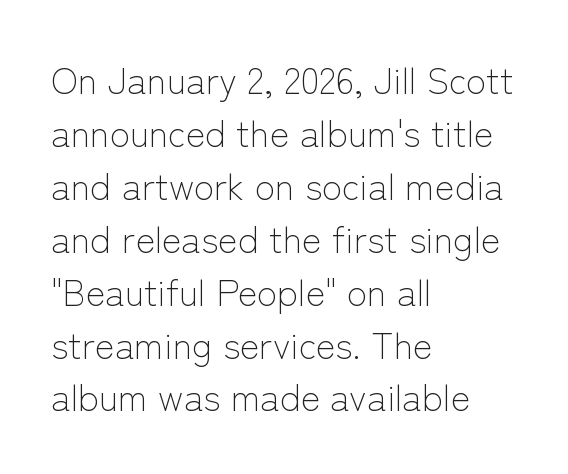
Observe the ordinary spacing: letters are neighbours, not strangers. Think of a printed novel: that variable character pitch is what you see here. This is the regular roman posture of the typeface. Plain, unruled lines of type. Is there much room between lines? A standard amount, neither cramped nor airy. No chunkiness to these letters — they're not bold.
